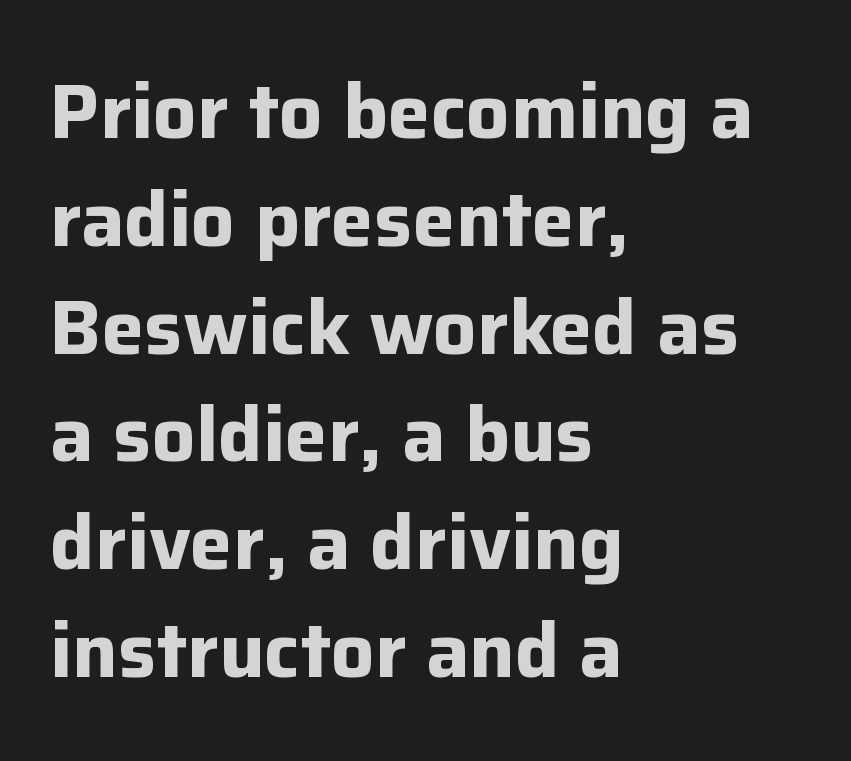
Q: Is the text bold? A: Yes.
Q: Is the text italic (slanted)? A: No, it is upright.
Q: Is the typeface a serif or a sans-serif typeface? A: Sans-serif.
Q: Is the text underlined? A: No.
Q: How is the paragraph aligned? A: Left-aligned.
Q: Is the spacing between letters normal or unusually wide? A: Normal.
Q: Is the spacing between lines tight, normal or loose? A: Normal.
Q: Width (condensed, normal, or wide)? A: Normal.
Q: Stroke contrast? A: Low.
Q: x-height? A: Medium.
Q: Monospaced? A: No.
